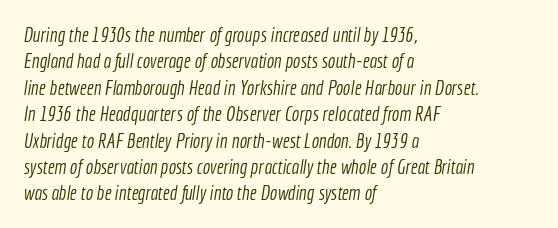
The image shows 20 px text type; set left-aligned, normal line spacing (1.32x), normal letter spacing, not underlined.
